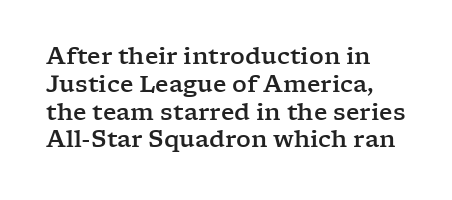
Q: Is the text italic (slanted)? A: No, it is upright.
Q: Is the text underlined? A: No.
Q: Is the spacing between letters normal or unusually wide? A: Normal.
